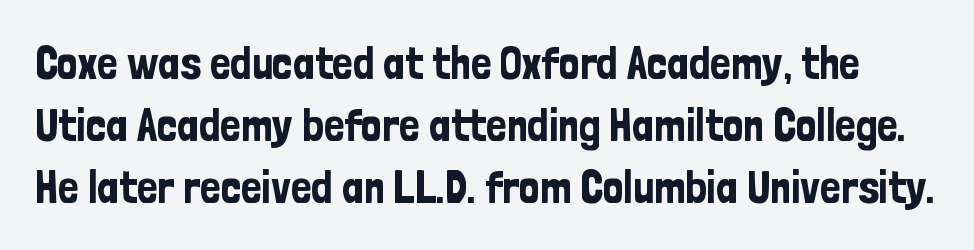
The image shows 46 px condensed sans-serif type, upright; set normal line spacing (1.35x), normal letter spacing, not underlined; low stroke contrast and a medium x-height.
